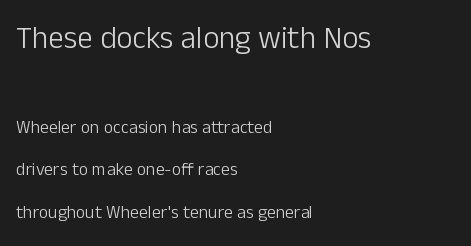
Q: Is the text bold? A: No.
Q: Is the text italic (slanted)? A: No, it is upright.
Q: Is the typeface a serif or a sans-serif typeface? A: Sans-serif.
Q: Is the text underlined? A: No.
Q: How is the paragraph aligned? A: Left-aligned.
Q: Is the spacing between letters normal or unusually wide? A: Normal.
Q: Is the spacing between lines tight, normal or loose? A: Loose.
Q: Which block of text is set in a larger size, the first (top) or the second (bottom)? A: The first (top) one.
Q: Width (condensed, normal, or wide)? A: Normal.
Q: Stroke contrast? A: Low.
Q: x-height? A: Medium.
Q: Monospaced? A: No.
